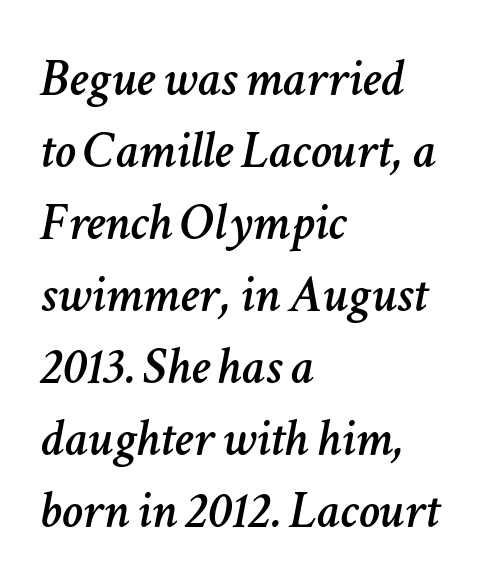
The image shows 53 px text type, italic (leaning right); set left-aligned, normal line spacing (1.36x), normal letter spacing, not underlined; low stroke contrast and a medium x-height.
